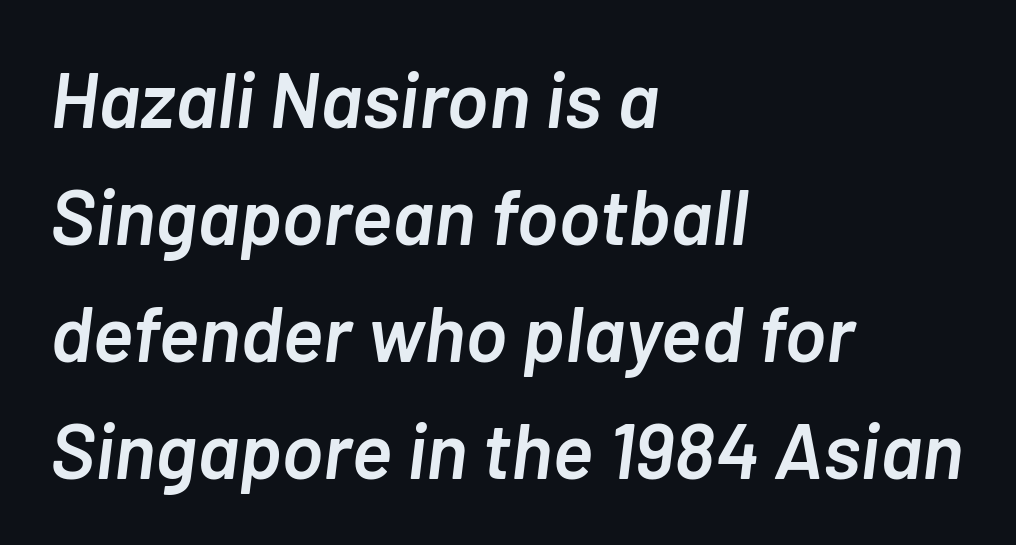
Q: Is the text bold? A: Semi-bold.
Q: Is the text italic (slanted)? A: Yes, it leans right by about 7 degrees.
Q: Is the text underlined? A: No.
Q: How is the paragraph aligned? A: Left-aligned.
Q: Is the spacing between letters normal or unusually wide? A: Normal.
Q: Is the spacing between lines tight, normal or loose? A: Normal.
Q: Width (condensed, normal, or wide)? A: Normal.
Q: Stroke contrast? A: Low.
Q: x-height? A: Medium.
Q: Monospaced? A: No.
